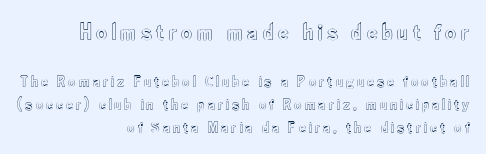
{"italic": "no", "underline": "no", "align": "right", "line_spacing": "normal", "line_spacing_ratio": 1.44, "larger_block": "first", "size_ratio": 1.5, "glyph_px": 24}
